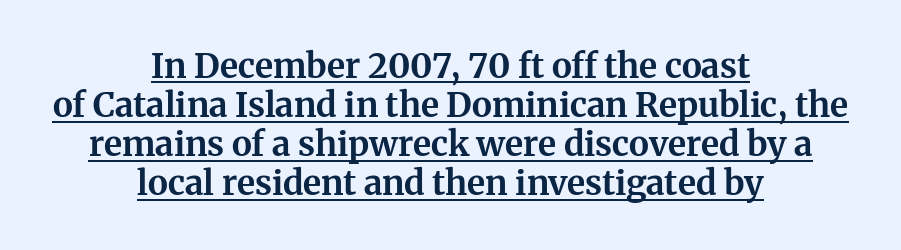
Q: Is the text bold? A: Yes.
Q: Is the text italic (slanted)? A: No, it is upright.
Q: Is the typeface a serif or a sans-serif typeface? A: Serif.
Q: Is the text underlined? A: Yes.
Q: How is the paragraph aligned? A: Centered.
Q: Is the spacing between letters normal or unusually wide? A: Normal.
Q: Is the spacing between lines tight, normal or loose? A: Tight.
Q: Width (condensed, normal, or wide)? A: Normal.
Q: Stroke contrast? A: Medium.
Q: x-height? A: Medium.
Q: Monospaced? A: No.
